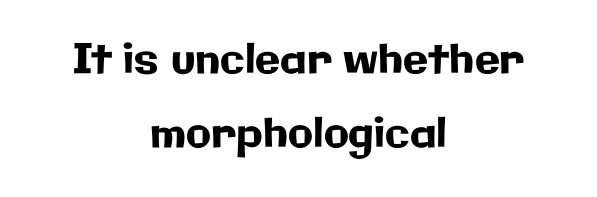
{"serif": "no", "italic": "no", "width": "normal", "stroke_contrast": "low", "x_height": "medium", "monospaced": "no", "underline": "no", "align": "center", "line_spacing_ratio": 1.8, "letter_spacing": "normal", "letter_spacing_em": 0.0, "glyph_px": 41}
